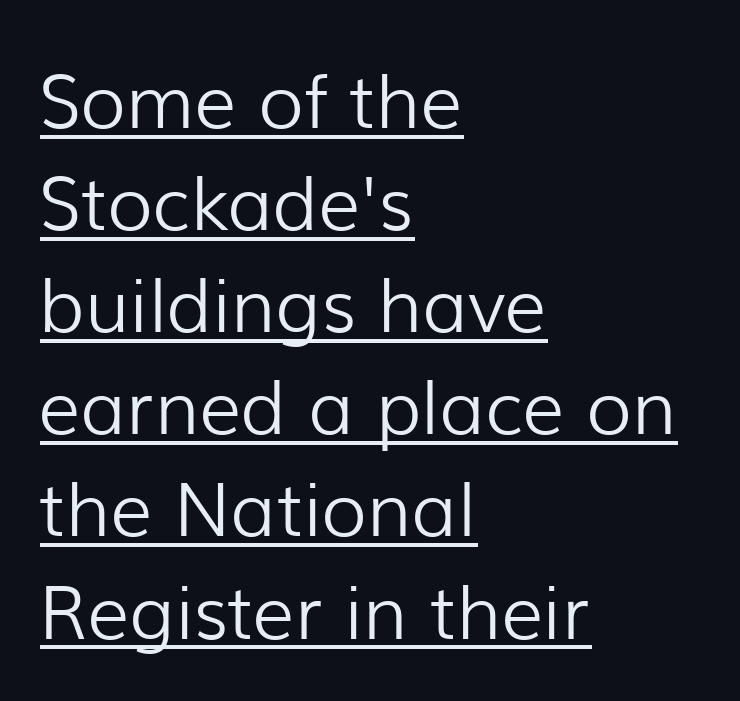
{"serif": "no", "italic": "no", "bold": "no", "weight": "light", "width": "normal", "stroke_contrast": "low", "x_height": "medium", "monospaced": "no", "underline": "yes", "align": "left", "line_spacing": "normal", "line_spacing_ratio": 1.38, "letter_spacing": "normal", "letter_spacing_em": 0.0, "glyph_px": 74}
